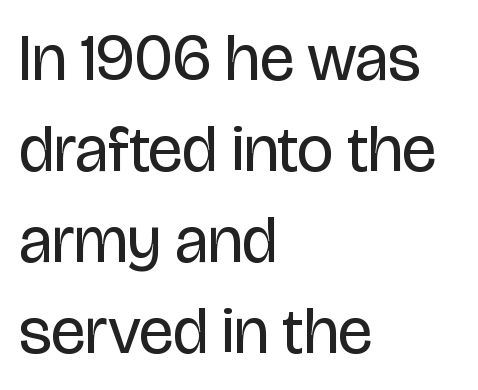
{"serif": "no", "italic": "no", "bold": "no", "weight": "regular", "width": "condensed", "stroke_contrast": "low", "x_height": "large", "monospaced": "no", "underline": "no", "align": "left", "line_spacing": "normal", "line_spacing_ratio": 1.4, "letter_spacing": "normal", "letter_spacing_em": 0.0, "glyph_px": 65}
